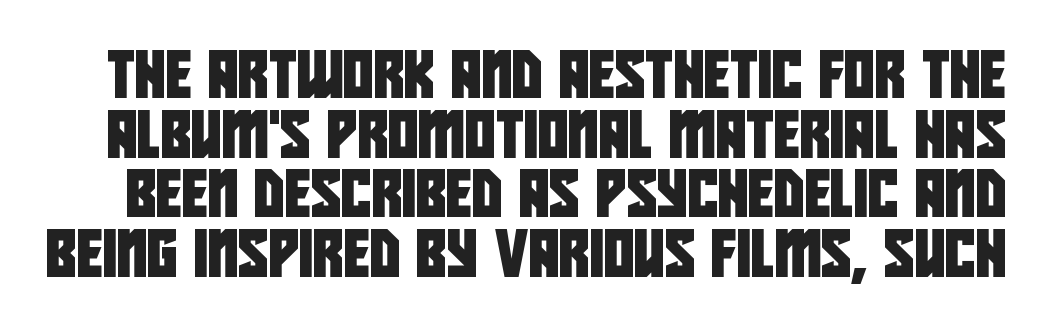
Q: Is the typeface a serif or a sans-serif typeface? A: Sans-serif.
Q: Is the text underlined? A: No.
Q: Is the spacing between letters normal or unusually wide? A: Normal.
Q: Is the spacing between lines tight, normal or loose? A: Normal.
Q: Width (condensed, normal, or wide)? A: Condensed.
Q: Stroke contrast? A: Low.
Q: x-height? A: Large.
Q: Monospaced? A: No.
